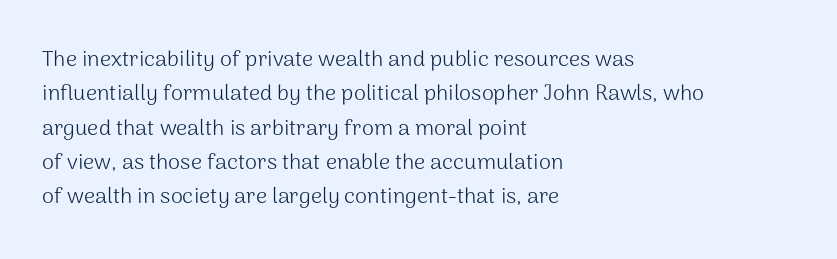
The specimen reads as upright at a glance. Is the stroke heavy? The answer is a plain regular-or-lighter. Clear beneath every line of the passage. Notice how descenders clear the ascenders below comfortably — that's standard leading.
